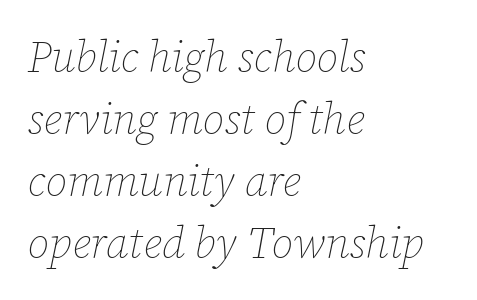
{"italic": "yes", "lean": "right", "slant_degrees": 12, "bold": "no", "weight": "thin", "width": "normal", "stroke_contrast": "low", "x_height": "medium", "monospaced": "no", "underline": "no", "align": "left", "line_spacing": "normal", "line_spacing_ratio": 1.44, "letter_spacing": "normal", "letter_spacing_em": 0.0, "glyph_px": 43}
